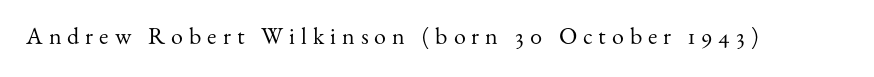
The image shows 24 px text type, upright; set unusually wide letter spacing (+0.25 em), not underlined.
